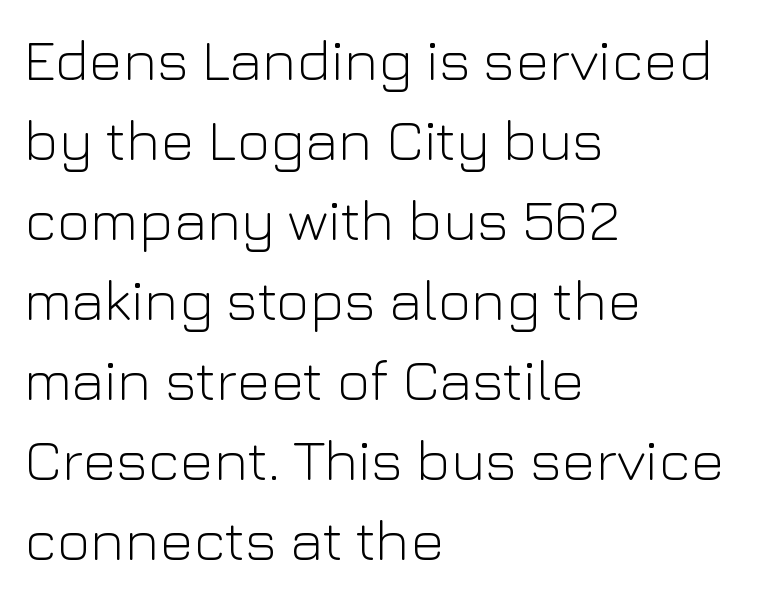
{"serif": "no", "italic": "no", "bold": "no", "weight": "light", "width": "normal", "stroke_contrast": "low", "x_height": "medium", "monospaced": "no", "underline": "no", "align": "left", "line_spacing": "normal", "line_spacing_ratio": 1.38, "letter_spacing": "normal", "letter_spacing_em": 0.0, "glyph_px": 58}
